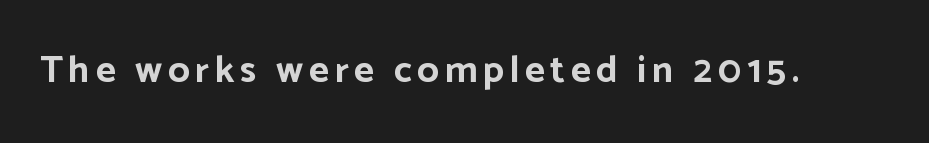
{"serif": "no", "italic": "no", "bold": "yes", "weight": "bold", "width": "normal", "stroke_contrast": "low", "x_height": "medium", "monospaced": "no", "underline": "no", "glyph_px": 38}
